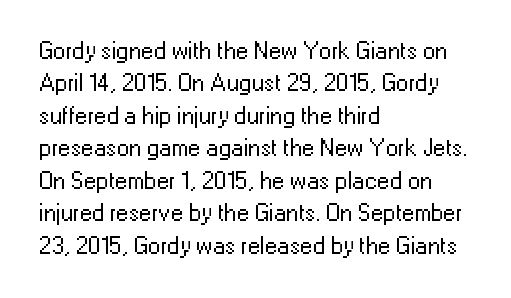
Q: Is the text bold? A: No.
Q: Is the text italic (slanted)? A: No, it is upright.
Q: Is the text underlined? A: No.
Q: How is the paragraph aligned? A: Left-aligned.
Q: Is the spacing between letters normal or unusually wide? A: Normal.
Q: Is the spacing between lines tight, normal or loose? A: Normal.
